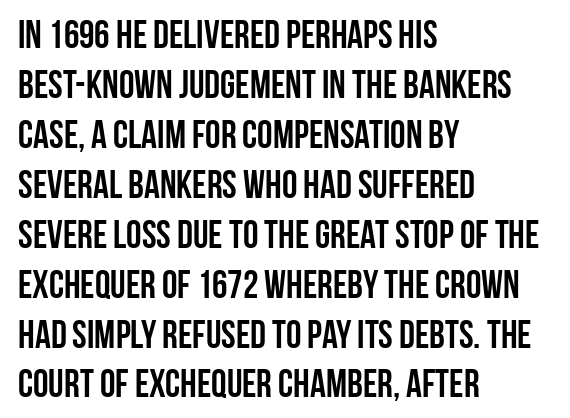
{"serif": "no", "italic": "no", "bold": "yes", "weight": "semibold", "width": "condensed", "stroke_contrast": "low", "x_height": "large", "monospaced": "no", "underline": "no", "align": "left", "line_spacing": "normal", "line_spacing_ratio": 1.28, "letter_spacing": "normal", "letter_spacing_em": 0.0, "glyph_px": 39}
